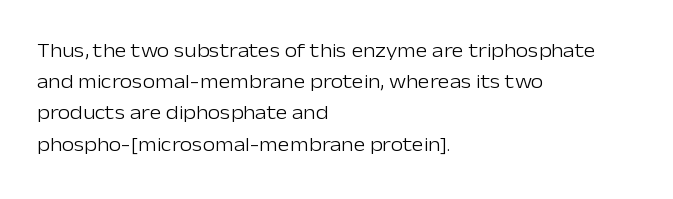
{"italic": "no", "bold": "no", "underline": "no", "align": "left", "line_spacing": "normal", "line_spacing_ratio": 1.56, "letter_spacing": "normal", "letter_spacing_em": 0.0, "glyph_px": 20}
